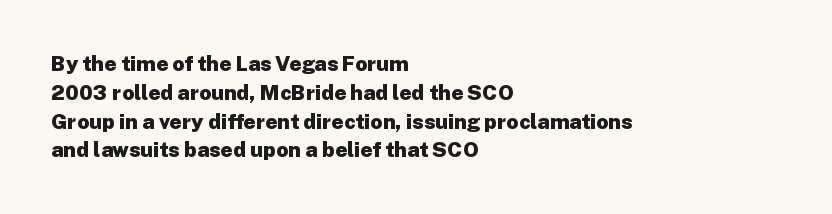
Q: Is the text bold? A: Yes.
Q: Is the text italic (slanted)? A: No, it is upright.
Q: Is the text underlined? A: No.
Q: How is the paragraph aligned? A: Left-aligned.
Q: Is the spacing between letters normal or unusually wide? A: Normal.
Q: Is the spacing between lines tight, normal or loose? A: Normal.
